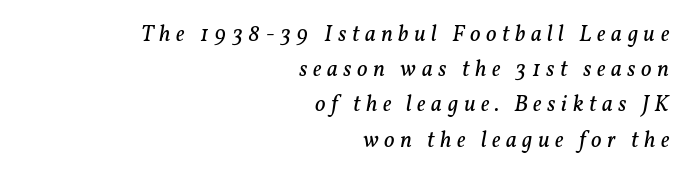
Q: Is the text bold? A: No.
Q: Is the text italic (slanted)? A: Yes, it leans right by about 11 degrees.
Q: Is the text underlined? A: No.
Q: How is the paragraph aligned? A: Right-aligned.
Q: Is the spacing between letters normal or unusually wide? A: Unusually wide.
Q: Is the spacing between lines tight, normal or loose? A: Normal.
